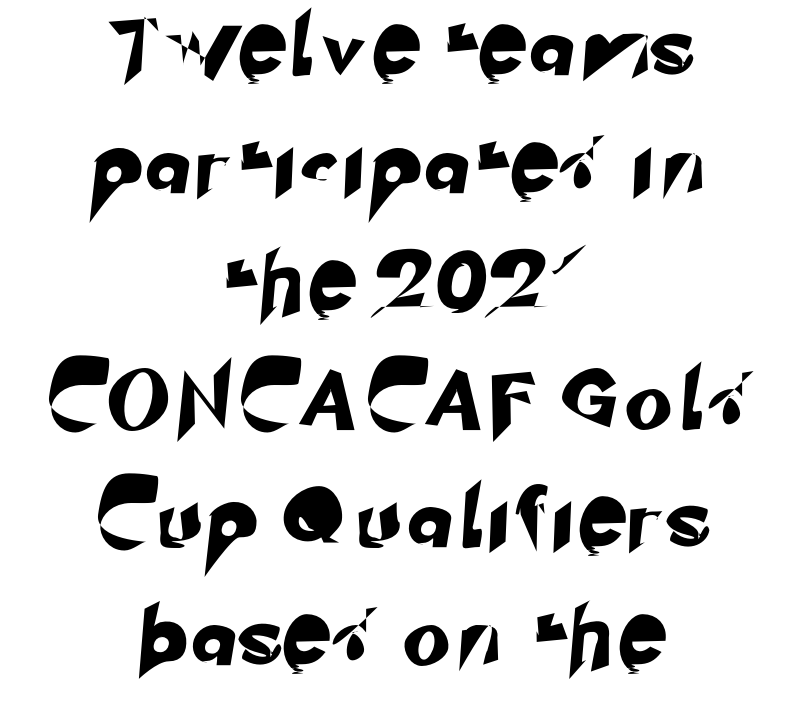
Q: Is the typeface a serif or a sans-serif typeface? A: Sans-serif.
Q: Is the text underlined? A: No.
Q: How is the paragraph aligned? A: Centered.
Q: Is the spacing between letters normal or unusually wide? A: Unusually wide.
Q: Is the spacing between lines tight, normal or loose? A: Loose.
Q: Width (condensed, normal, or wide)? A: Normal.
Q: Stroke contrast? A: Low.
Q: x-height? A: Small.
Q: Monospaced? A: No.
